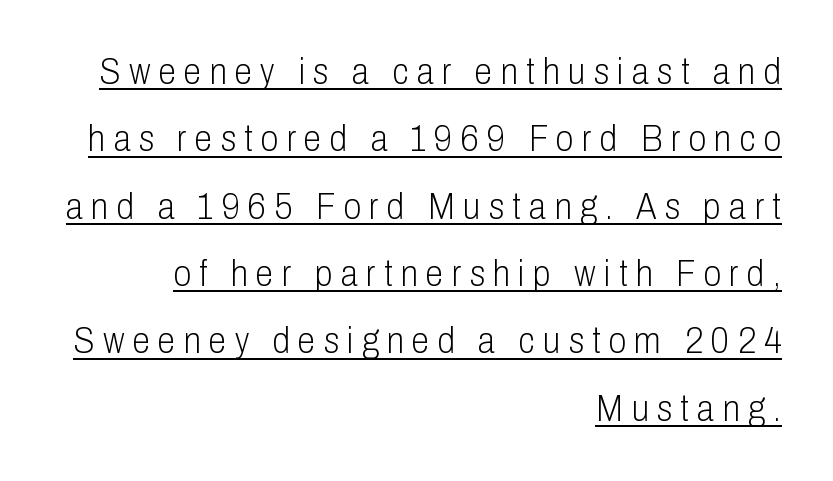
{"serif": "no", "italic": "no", "bold": "no", "weight": "light", "width": "condensed", "stroke_contrast": "low", "x_height": "medium", "monospaced": "no", "underline": "yes", "align": "right", "line_spacing_ratio": 1.87, "letter_spacing": "wide", "letter_spacing_em": 0.23, "glyph_px": 36}
